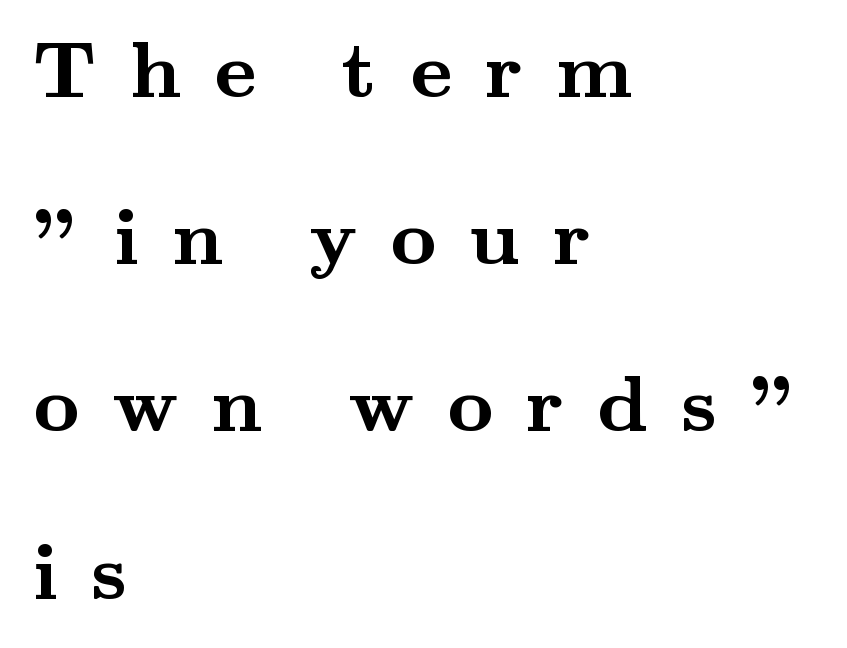
{"serif": "yes", "italic": "no", "bold": "yes", "weight": "semibold", "width": "wide", "stroke_contrast": "medium", "x_height": "small", "monospaced": "no", "underline": "no", "align": "left", "line_spacing": "loose", "line_spacing_ratio": 2.09, "letter_spacing": "wide", "letter_spacing_em": 0.41, "glyph_px": 80}
